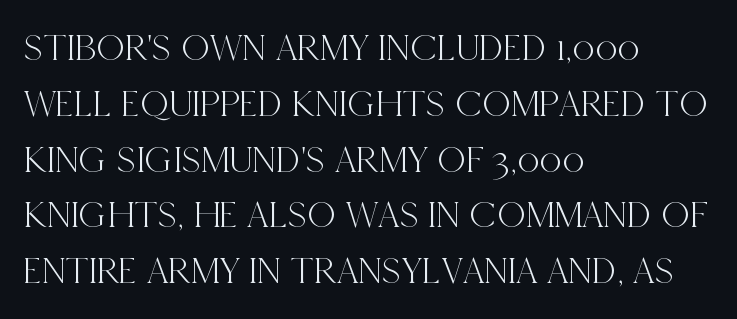
Q: Is the text italic (slanted)? A: No, it is upright.
Q: Is the typeface a serif or a sans-serif typeface? A: Serif.
Q: Is the text underlined? A: No.
Q: How is the paragraph aligned? A: Left-aligned.
Q: Is the spacing between letters normal or unusually wide? A: Normal.
Q: Is the spacing between lines tight, normal or loose? A: Normal.
Q: Width (condensed, normal, or wide)? A: Condensed.
Q: x-height? A: Large.
Q: Monospaced? A: No.
